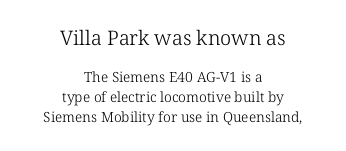
Reading down the column, the eye jumps a familiar distance to each next line. Italic: no, the glyphs are upright roman. Neither beginnings nor endings align; midpoints do. Is this a heavy cut? Hardly; it is regular or lighter. Each word holds together tightly as a unit, with standard inter-letter gaps. The glyphs are unaccompanied by any horizontal stroke below them.
